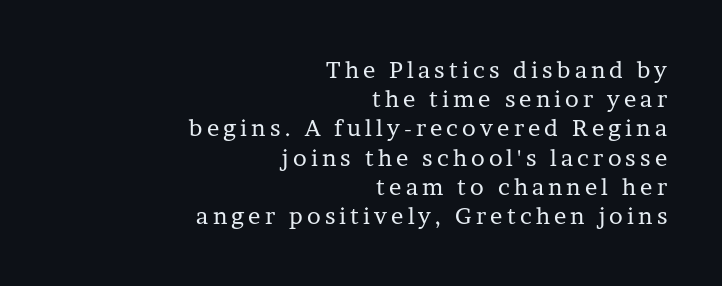
Q: Is the text bold? A: No.
Q: Is the text italic (slanted)? A: No, it is upright.
Q: Is the text underlined? A: No.
Q: How is the paragraph aligned? A: Right-aligned.
Q: Is the spacing between lines tight, normal or loose? A: Normal.
